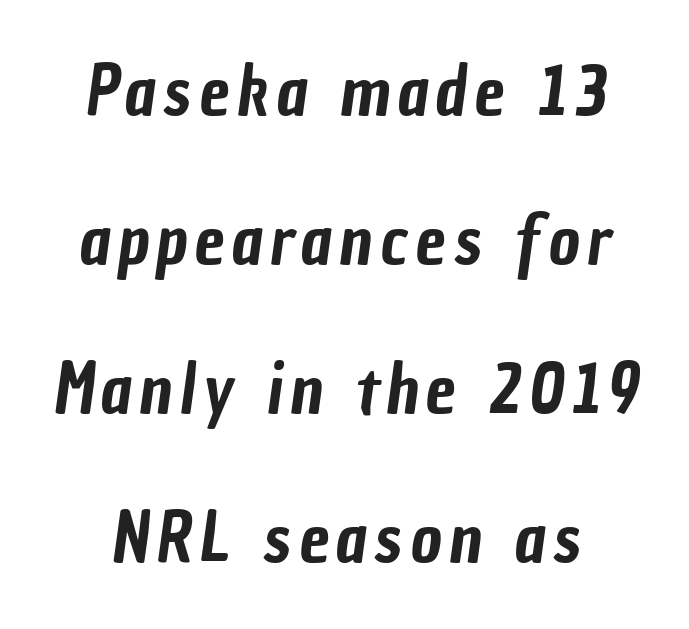
Q: Is the typeface a serif or a sans-serif typeface? A: Sans-serif.
Q: Is the text underlined? A: No.
Q: Is the spacing between lines tight, normal or loose? A: Loose.
Q: Width (condensed, normal, or wide)? A: Condensed.
Q: Stroke contrast? A: Low.
Q: x-height? A: Medium.
Q: Monospaced? A: No.
